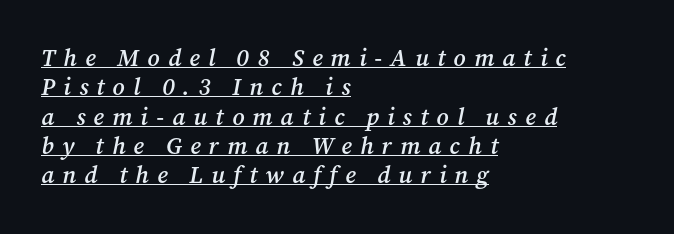
{"italic": "yes", "lean": "right", "slant_degrees": 12, "bold": "semi", "underline": "yes", "align": "left", "line_spacing_ratio": 1.22, "letter_spacing": "wide", "letter_spacing_em": 0.34, "glyph_px": 24}
